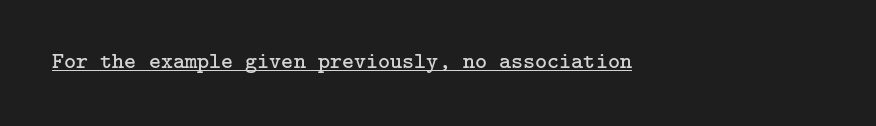
Q: Is the text bold? A: No.
Q: Is the text italic (slanted)? A: No, it is upright.
Q: Is the text underlined? A: Yes.
Q: Is the spacing between letters normal or unusually wide? A: Normal.
